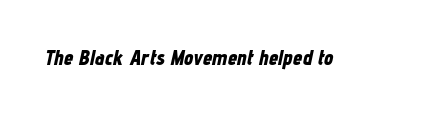
Underlining? Definitely not there. The glyphs have the mass of a bold cut. Is the letter spacing exaggerated? No — it looks like the ordinary default. Slant detected: the letters are inclined.
